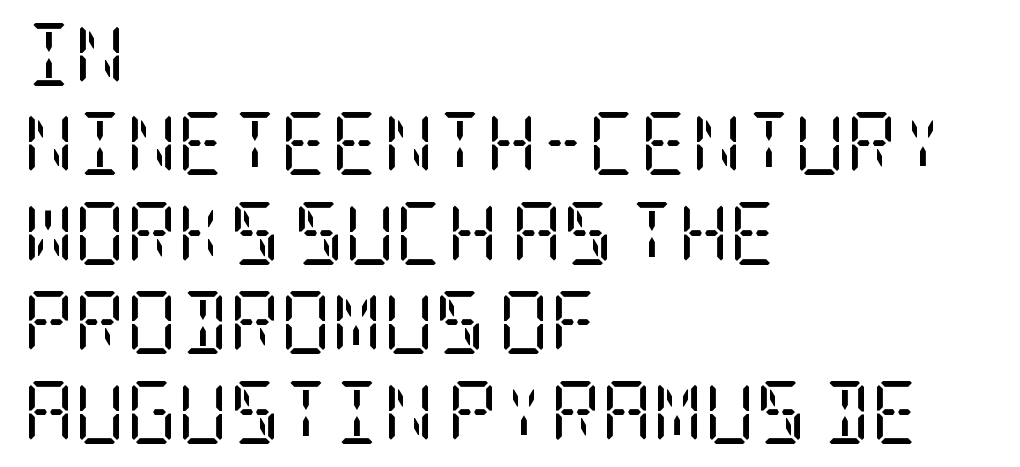
Q: Is the text bold? A: No.
Q: Is the text italic (slanted)? A: No, it is upright.
Q: Is the typeface a serif or a sans-serif typeface? A: Serif.
Q: Is the text underlined? A: No.
Q: How is the paragraph aligned? A: Left-aligned.
Q: Is the spacing between letters normal or unusually wide? A: Normal.
Q: Is the spacing between lines tight, normal or loose? A: Normal.
Q: Width (condensed, normal, or wide)? A: Condensed.
Q: Stroke contrast? A: Low.
Q: x-height? A: Large.
